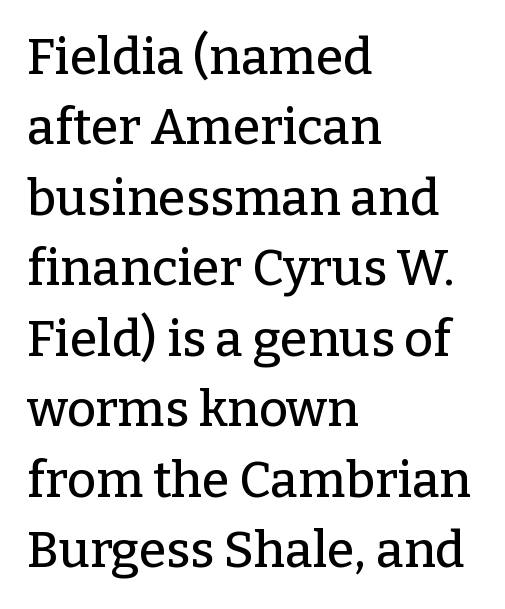
{"serif": "yes", "italic": "no", "width": "normal", "stroke_contrast": "low", "x_height": "medium", "monospaced": "no", "underline": "no", "align": "left", "line_spacing": "normal", "line_spacing_ratio": 1.41, "letter_spacing": "normal", "letter_spacing_em": 0.0, "glyph_px": 50}
